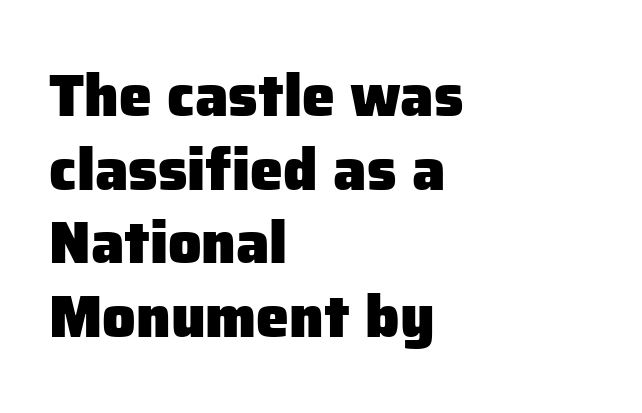
The glyphs have the mass of a bold cut. This rendering employs a face without finishing strokes, i.e., a sans-serif. Honestly, the letter spacing is just normal — you wouldn't notice it. Note the varied advance widths — an 'i' is clearly narrower than an 'm'. The string is rendered with underlining switched off.
